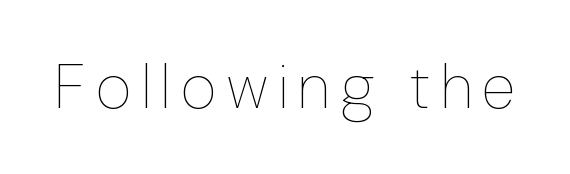
The baseline area is clear. Each letter keeps its own natural width here, so spacing adapts to shape. The typesetting does not lean heavy: it is not bold. The letters stand upright; this is a roman face.
